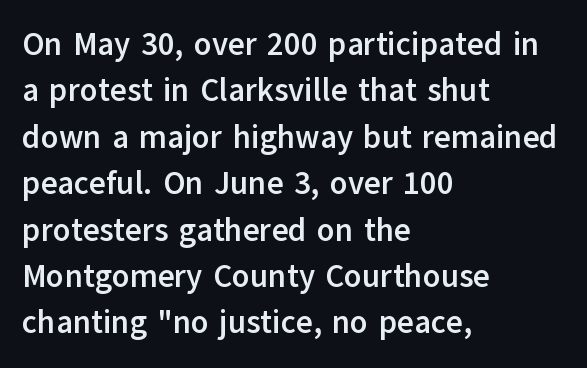
The image shows 32 px semibold sans-serif type, upright; set left-aligned, normal line spacing (1.45x), normal letter spacing, not underlined; low stroke contrast and a medium x-height.
